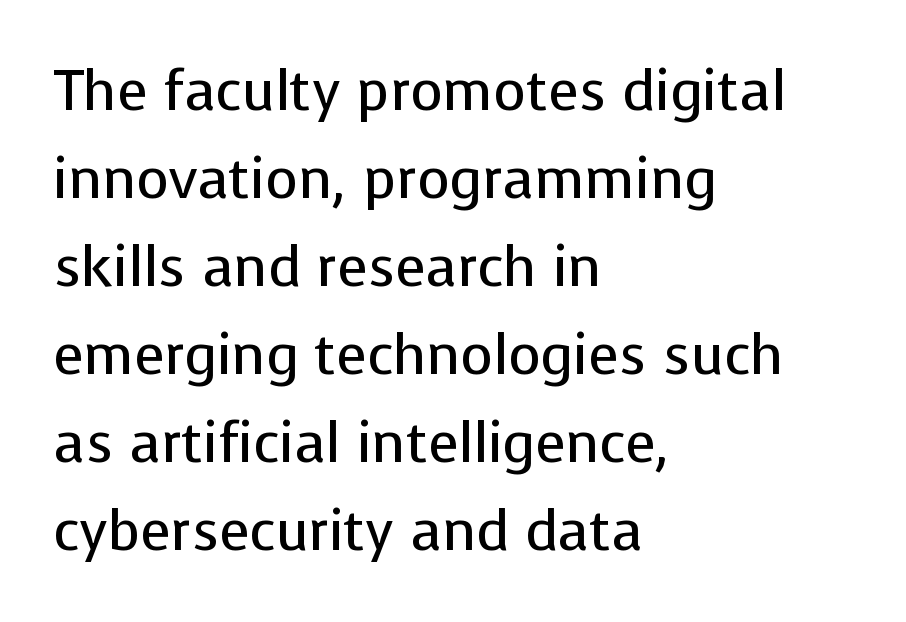
The letters advance in unequal steps, a hallmark of proportional type. The compositor pushed each line to the left boundary. The type is set solid horizontally, with unmodified tracking. The space beneath each line is pristine and unruled. You can tell from the bare stems that sans-serif type was used. The passage shown stacks its lines at a standard gap.
